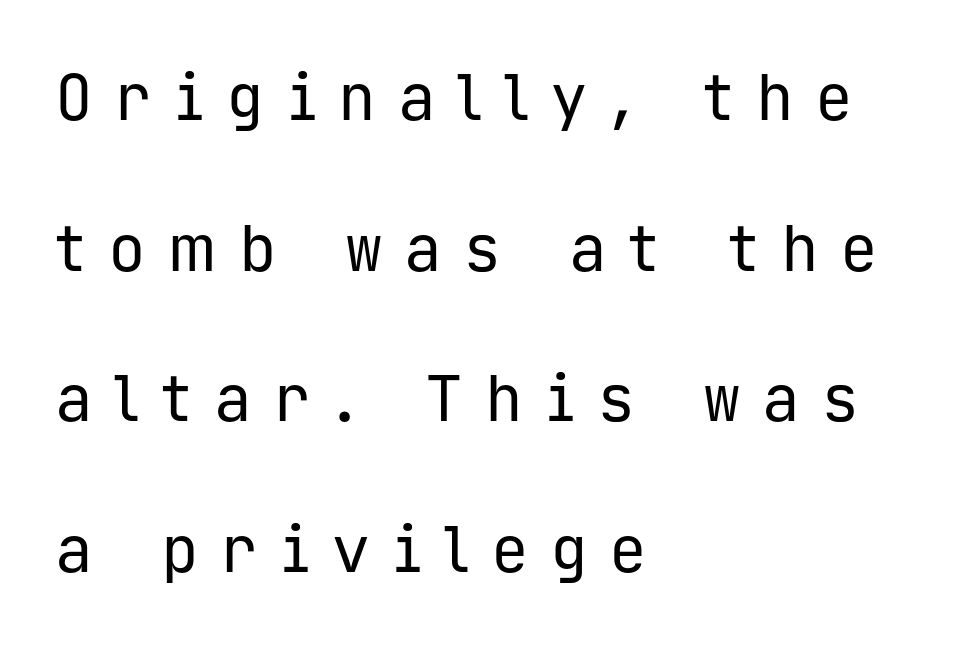
{"serif": "no", "italic": "no", "bold": "no", "weight": "regular", "width": "normal", "stroke_contrast": "low", "x_height": "medium", "monospaced": "yes", "underline": "no", "align": "left", "line_spacing": "loose", "line_spacing_ratio": 2.39, "letter_spacing": "wide", "letter_spacing_em": 0.34, "glyph_px": 63}
